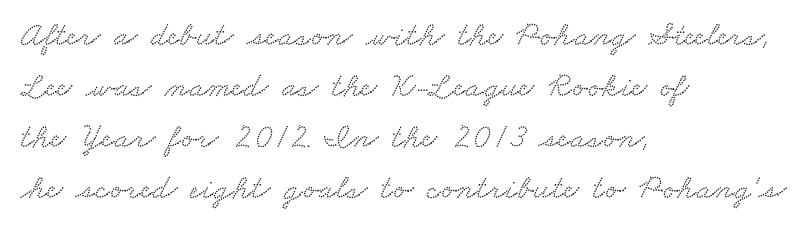
Q: Is the typeface a serif or a sans-serif typeface? A: Serif.
Q: Is the text underlined? A: No.
Q: How is the paragraph aligned? A: Left-aligned.
Q: Is the spacing between letters normal or unusually wide? A: Normal.
Q: Is the spacing between lines tight, normal or loose? A: Normal.
Q: Width (condensed, normal, or wide)? A: Wide.
Q: Stroke contrast? A: Low.
Q: x-height? A: Small.
Q: Monospaced? A: No.
